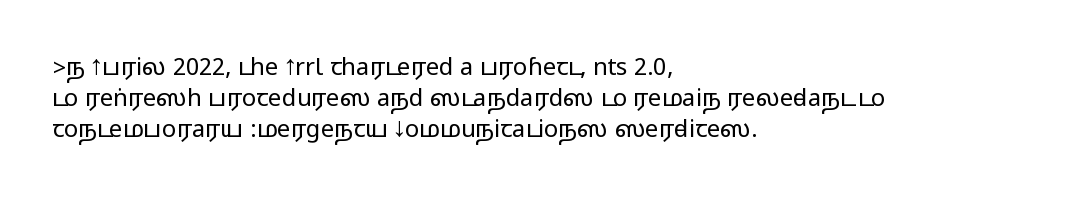
Does the copy run flush right? No — it runs flush left. The font's upright variant was chosen for this text. Descender tails drop into unmarked territory. Reading down the column, the eye jumps a familiar distance to each next line.
